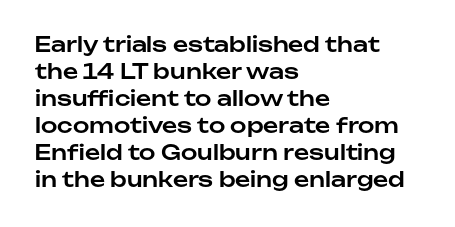
Q: Is the text italic (slanted)? A: No, it is upright.
Q: Is the text underlined? A: No.
Q: How is the paragraph aligned? A: Left-aligned.
Q: Is the spacing between letters normal or unusually wide? A: Normal.
Q: Is the spacing between lines tight, normal or loose? A: Normal.
